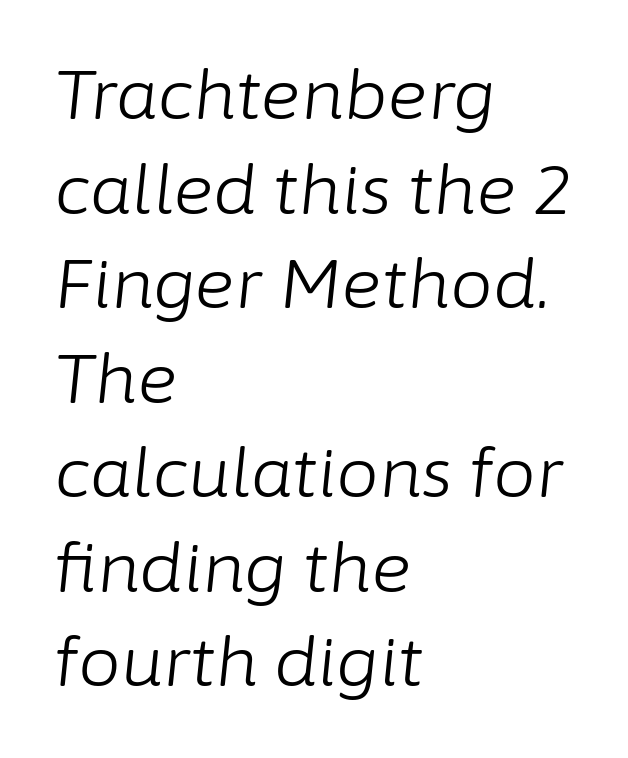
Q: Is the text bold? A: No.
Q: Is the text italic (slanted)? A: Yes, it leans right by about 6 degrees.
Q: Is the text underlined? A: No.
Q: How is the paragraph aligned? A: Left-aligned.
Q: Is the spacing between letters normal or unusually wide? A: Normal.
Q: Is the spacing between lines tight, normal or loose? A: Normal.
Q: Width (condensed, normal, or wide)? A: Normal.
Q: Stroke contrast? A: Low.
Q: x-height? A: Medium.
Q: Monospaced? A: No.
